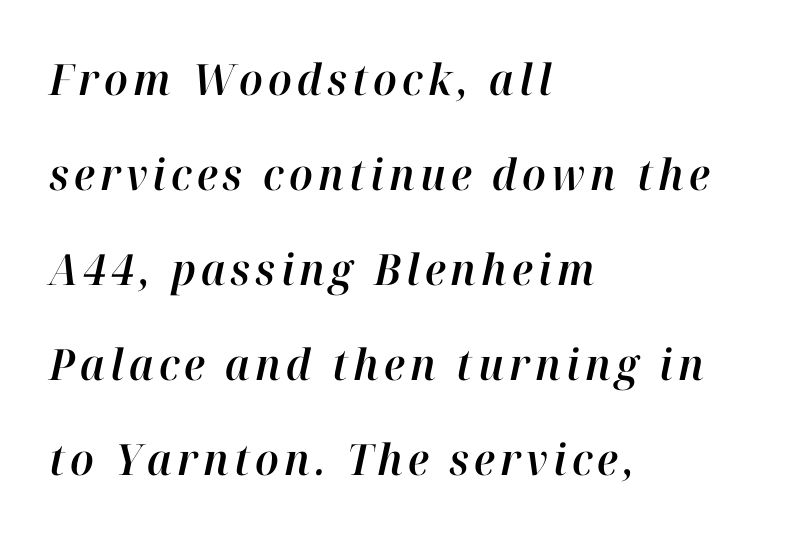
The space directly below the letters is spotless. Varying glyph widths throughout — classic text-font behaviour. Does the copy run flush right? No — it runs flush left. The typography opts for an oblique posture over an upright one. Does the leading feel generous? Absolutely, it's lavish.
